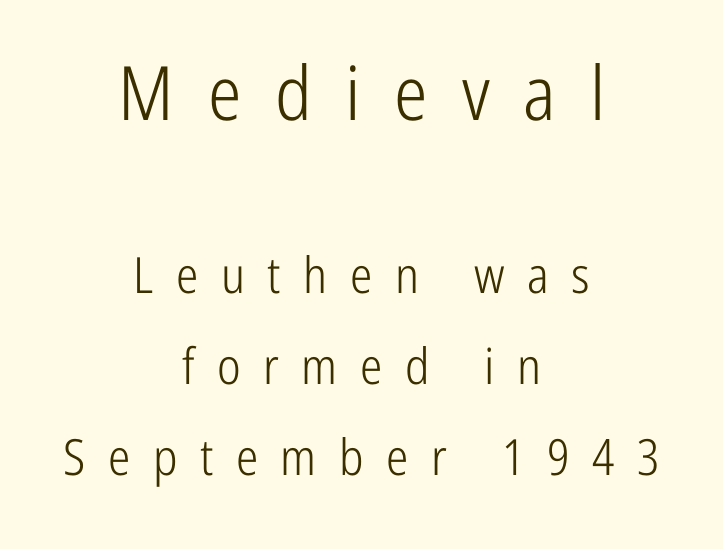
How are the letters spaced? Widely, with obvious added tracking. I'd call this a sans setting — the letters go barefoot. The initial chunk of copy outweighs the following chunk in type size. Summary of weight: not heavy and not bold. Where is the straight margin? There isn't one; the lines are centered. The face used here is proportionally spaced, like ordinary book or web type.
